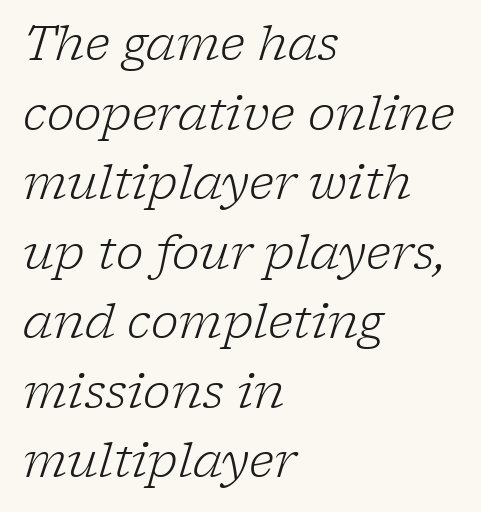
{"serif": "yes", "italic": "yes", "lean": "right", "slant_degrees": 17, "bold": "no", "weight": "light", "width": "normal", "stroke_contrast": "low", "x_height": "medium", "monospaced": "no", "underline": "no", "align": "left", "line_spacing": "normal", "line_spacing_ratio": 1.48, "letter_spacing": "normal", "letter_spacing_em": 0.0, "glyph_px": 47}
